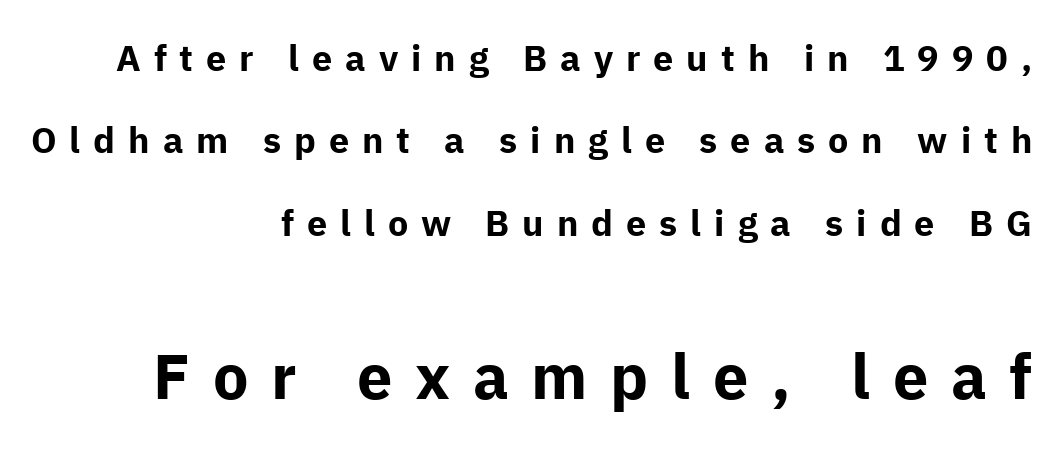
{"serif": "no", "italic": "no", "bold": "yes", "weight": "bold", "width": "normal", "stroke_contrast": "low", "x_height": "medium", "monospaced": "no", "underline": "no", "align": "right", "line_spacing": "loose", "line_spacing_ratio": 2.29, "letter_spacing": "wide", "letter_spacing_em": 0.36, "larger_block": "second", "size_ratio": 1.75, "glyph_px": 63}
